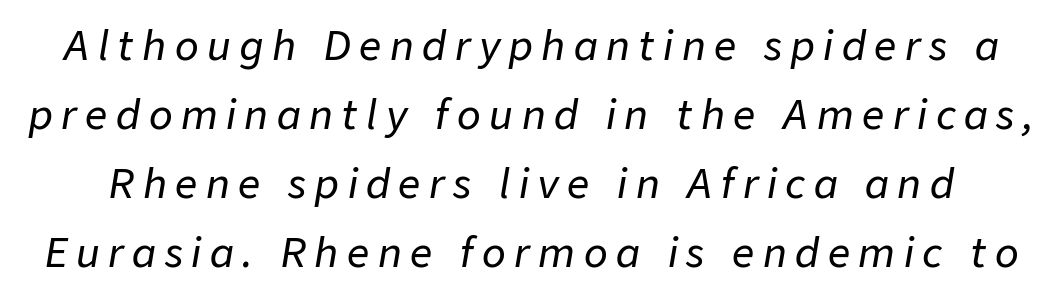
Q: Is the text italic (slanted)? A: Yes, it leans right by about 9 degrees.
Q: Is the text underlined? A: No.
Q: Is the spacing between letters normal or unusually wide? A: Unusually wide.
Q: Width (condensed, normal, or wide)? A: Normal.
Q: Stroke contrast? A: Low.
Q: x-height? A: Medium.
Q: Monospaced? A: No.
